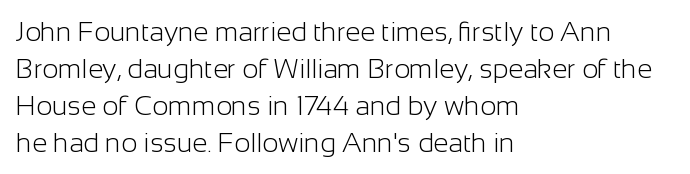
Q: Is the text bold? A: No.
Q: Is the text italic (slanted)? A: No, it is upright.
Q: Is the text underlined? A: No.
Q: How is the paragraph aligned? A: Left-aligned.
Q: Is the spacing between letters normal or unusually wide? A: Normal.
Q: Is the spacing between lines tight, normal or loose? A: Normal.
